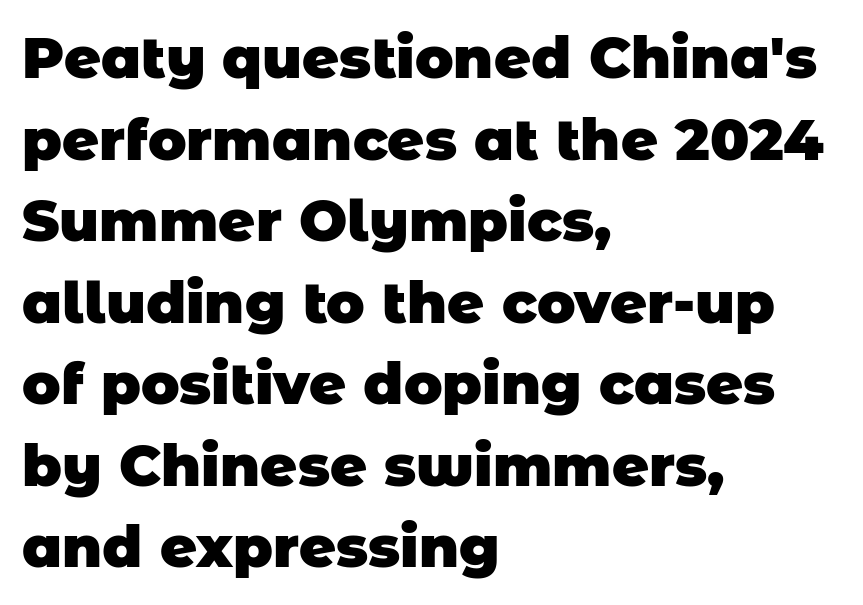
The image shows 57 px heavy sans-serif type; set left-aligned, normal line spacing (1.43x), normal letter spacing, not underlined; low stroke contrast and a large x-height.
